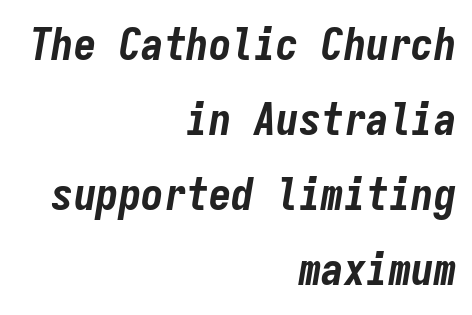
{"italic": "yes", "lean": "right", "slant_degrees": 9, "bold": "yes", "weight": "bold", "width": "condensed", "stroke_contrast": "low", "x_height": "medium", "monospaced": "yes", "underline": "no", "align": "right", "line_spacing": "normal", "line_spacing_ratio": 1.67, "letter_spacing": "normal", "letter_spacing_em": 0.0, "glyph_px": 45}
